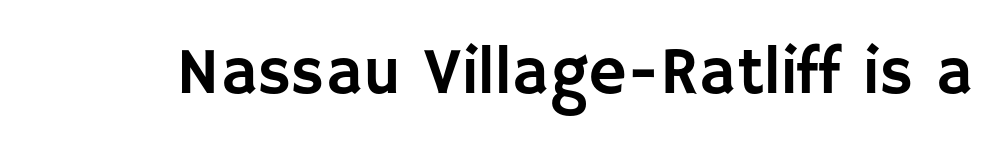
{"serif": "no", "italic": "no", "width": "normal", "stroke_contrast": "low", "x_height": "large", "monospaced": "no", "underline": "no", "letter_spacing": "normal", "letter_spacing_em": 0.0, "glyph_px": 66}
